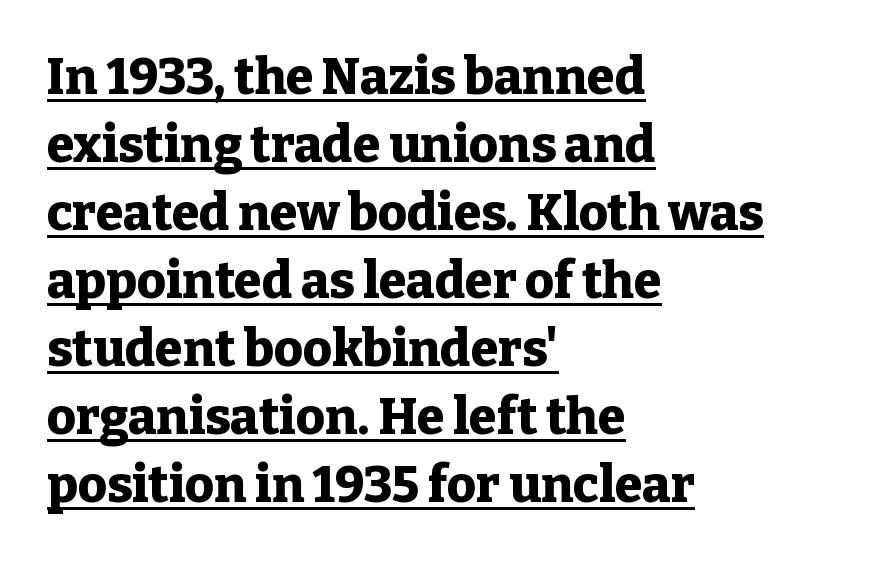
Q: Is the text bold? A: Yes.
Q: Is the text italic (slanted)? A: No, it is upright.
Q: Is the typeface a serif or a sans-serif typeface? A: Serif.
Q: Is the text underlined? A: Yes.
Q: How is the paragraph aligned? A: Left-aligned.
Q: Is the spacing between letters normal or unusually wide? A: Normal.
Q: Is the spacing between lines tight, normal or loose? A: Normal.
Q: Width (condensed, normal, or wide)? A: Normal.
Q: Stroke contrast? A: Low.
Q: x-height? A: Medium.
Q: Monospaced? A: No.
